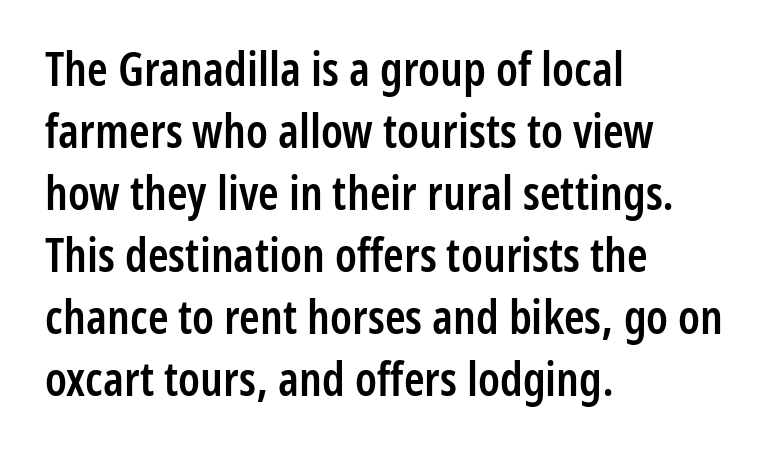
Q: Is the text bold? A: Semi-bold.
Q: Is the text italic (slanted)? A: No, it is upright.
Q: Is the typeface a serif or a sans-serif typeface? A: Sans-serif.
Q: Is the text underlined? A: No.
Q: How is the paragraph aligned? A: Left-aligned.
Q: Is the spacing between letters normal or unusually wide? A: Normal.
Q: Is the spacing between lines tight, normal or loose? A: Normal.
Q: Width (condensed, normal, or wide)? A: Condensed.
Q: Stroke contrast? A: Low.
Q: x-height? A: Medium.
Q: Monospaced? A: No.
